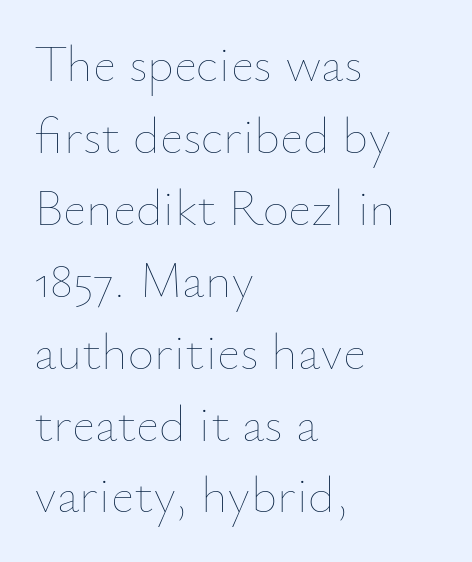
Q: Is the text bold? A: No.
Q: Is the text italic (slanted)? A: No, it is upright.
Q: Is the text underlined? A: No.
Q: How is the paragraph aligned? A: Left-aligned.
Q: Is the spacing between letters normal or unusually wide? A: Normal.
Q: Is the spacing between lines tight, normal or loose? A: Normal.
Q: Width (condensed, normal, or wide)? A: Normal.
Q: Stroke contrast? A: Low.
Q: x-height? A: Small.
Q: Monospaced? A: No.
